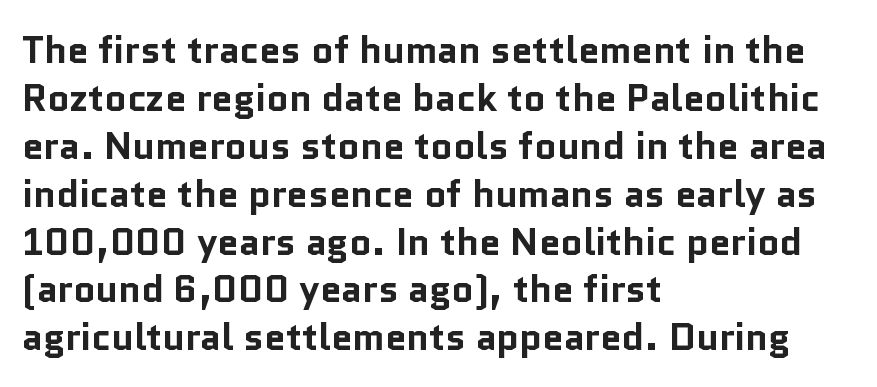
Q: Is the text bold? A: Yes.
Q: Is the text italic (slanted)? A: No, it is upright.
Q: Is the typeface a serif or a sans-serif typeface? A: Sans-serif.
Q: Is the text underlined? A: No.
Q: How is the paragraph aligned? A: Left-aligned.
Q: Is the spacing between letters normal or unusually wide? A: Normal.
Q: Is the spacing between lines tight, normal or loose? A: Normal.
Q: Width (condensed, normal, or wide)? A: Normal.
Q: Stroke contrast? A: Low.
Q: x-height? A: Medium.
Q: Monospaced? A: No.
